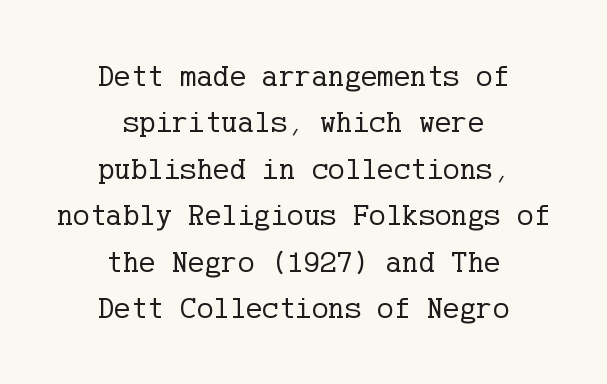
Q: Is the text bold? A: No.
Q: Is the text italic (slanted)? A: No, it is upright.
Q: Is the typeface a serif or a sans-serif typeface? A: Serif.
Q: Is the text underlined? A: No.
Q: How is the paragraph aligned? A: Centered.
Q: Is the spacing between letters normal or unusually wide? A: Normal.
Q: Is the spacing between lines tight, normal or loose? A: Normal.
Q: Width (condensed, normal, or wide)? A: Normal.
Q: Stroke contrast? A: Low.
Q: x-height? A: Medium.
